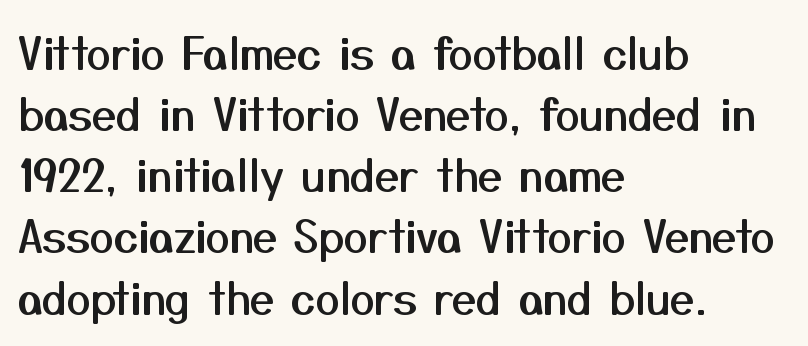
This sample uses a sans-serif face. The specimen reads as upright at a glance. Short note: letters normally spaced. You could not count columns in this text — the font is proportionally spaced. The passage shown is not underscored anywhere.
